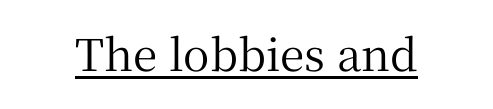
Each word holds together tightly as a unit, with standard inter-letter gaps. Honestly, the underline is the first thing you notice here. Style check: upright. Varying glyph widths throughout — classic text-font behaviour. I'd call this a serif setting — the letters wear small feet.
